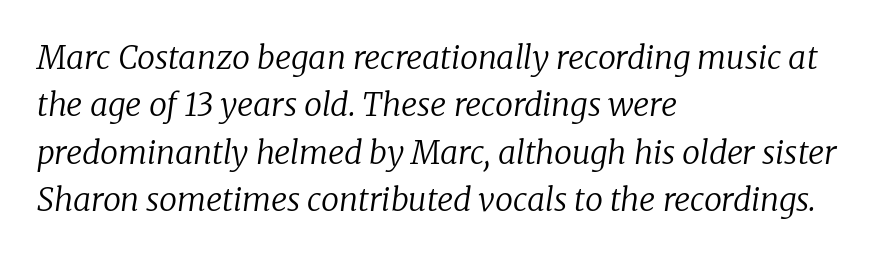
{"serif": "yes", "italic": "yes", "lean": "right", "slant_degrees": 8, "bold": "no", "weight": "regular", "width": "normal", "stroke_contrast": "low", "x_height": "medium", "monospaced": "no", "underline": "no", "align": "left", "line_spacing": "normal", "line_spacing_ratio": 1.48, "letter_spacing": "normal", "letter_spacing_em": 0.0, "glyph_px": 32}
